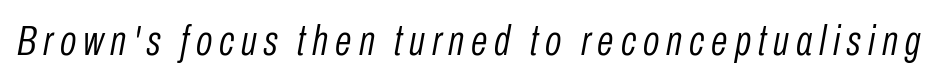
Q: Is the text bold? A: No.
Q: Is the text italic (slanted)? A: Yes, it leans right by about 10 degrees.
Q: Is the text underlined? A: No.
Q: Width (condensed, normal, or wide)? A: Condensed.
Q: Stroke contrast? A: Low.
Q: x-height? A: Medium.
Q: Monospaced? A: No.
